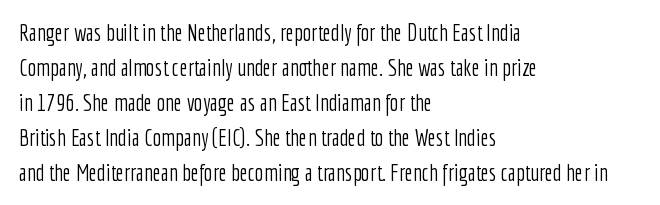
{"italic": "no", "bold": "no", "underline": "no", "align": "left", "line_spacing": "normal", "line_spacing_ratio": 1.52, "letter_spacing": "normal", "letter_spacing_em": 0.0, "glyph_px": 23}
